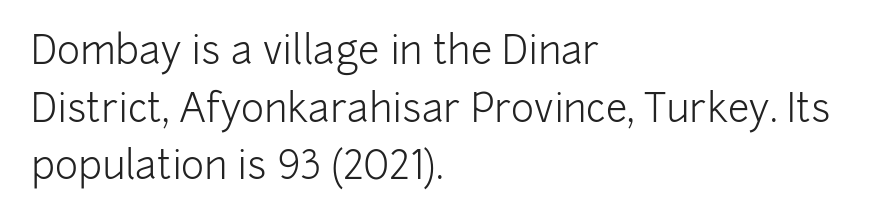
The image shows 39 px light sans-serif type, upright; set left-aligned, normal line spacing (1.48x), normal letter spacing, not underlined; low stroke contrast and a medium x-height.
